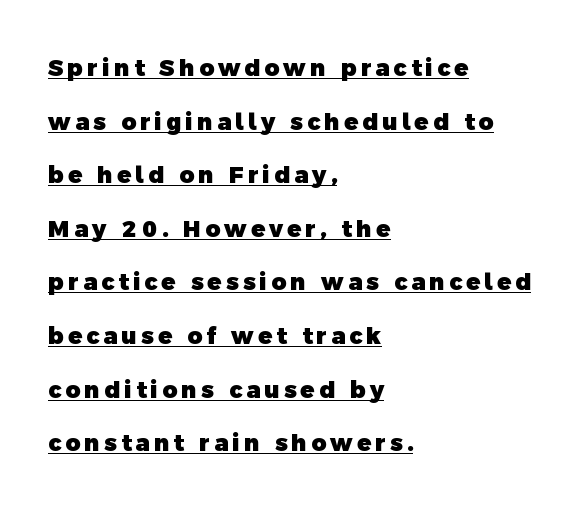
Q: Is the text bold? A: Yes.
Q: Is the text underlined? A: Yes.
Q: How is the paragraph aligned? A: Left-aligned.
Q: Is the spacing between lines tight, normal or loose? A: Loose.
